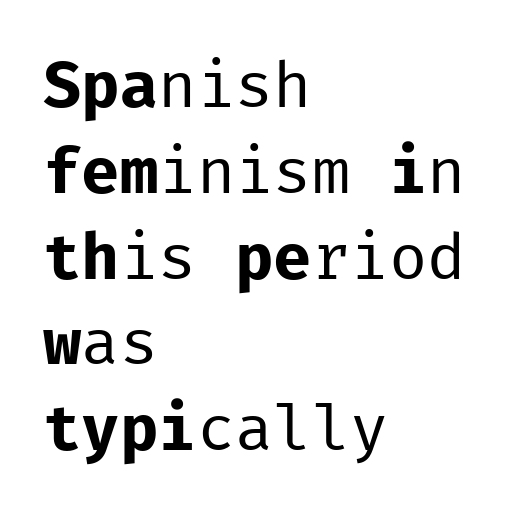
Q: Is the text bold? A: No.
Q: Is the text italic (slanted)? A: No, it is upright.
Q: Is the typeface a serif or a sans-serif typeface? A: Sans-serif.
Q: Is the text underlined? A: No.
Q: How is the paragraph aligned? A: Left-aligned.
Q: Is the spacing between letters normal or unusually wide? A: Normal.
Q: Is the spacing between lines tight, normal or loose? A: Normal.
Q: Width (condensed, normal, or wide)? A: Normal.
Q: Stroke contrast? A: Low.
Q: x-height? A: Medium.
Q: Monospaced? A: Yes.
